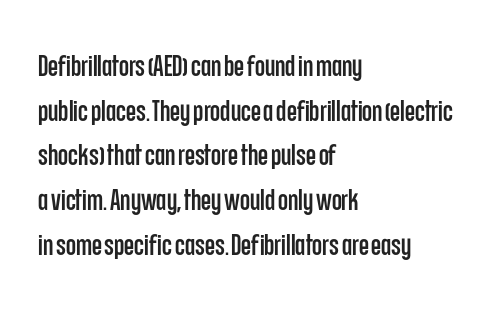
{"serif": "no", "italic": "no", "width": "condensed", "stroke_contrast": "low", "x_height": "large", "monospaced": "no", "underline": "no", "align": "left", "line_spacing": "normal", "line_spacing_ratio": 1.54, "letter_spacing": "normal", "letter_spacing_em": 0.0, "glyph_px": 29}
